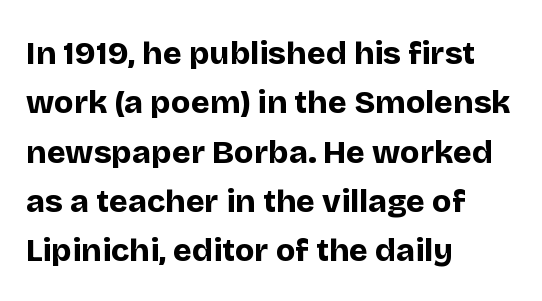
As a designer I'd log this as weight 700, bold. You could call the tracking neutral — neither tight nor loose. The letters stand upright; this is a roman face. The zone under the glyphs is completely vacant. The passage shown is typeset with a sans-serif family.
